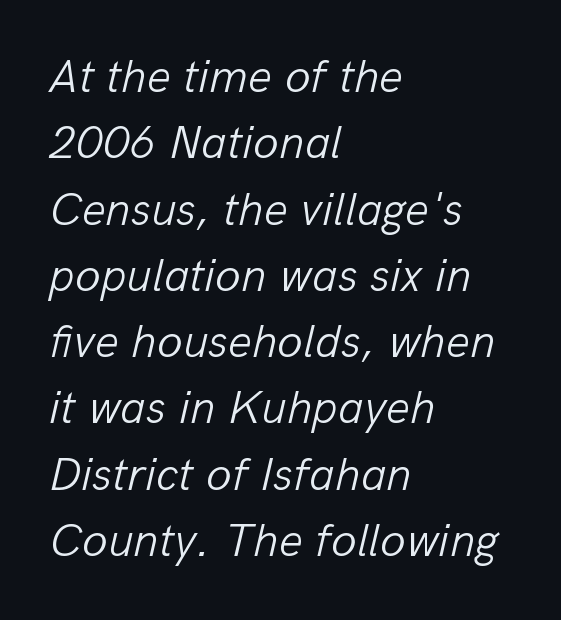
The image shows 47 px light type, italic (leaning right); set left-aligned, normal line spacing (1.41x), normal letter spacing, not underlined; low stroke contrast and a medium x-height.
